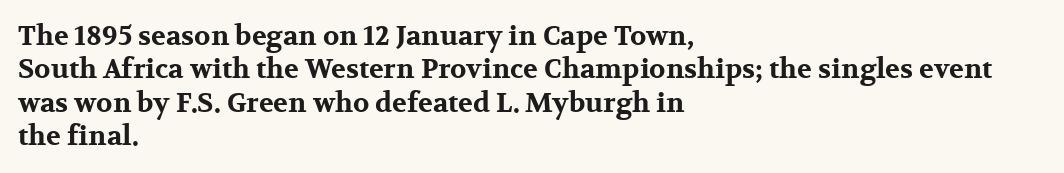
{"italic": "no", "bold": "yes", "underline": "no", "align": "left", "line_spacing_ratio": 1.24, "letter_spacing": "normal", "letter_spacing_em": 0.0, "glyph_px": 27}
